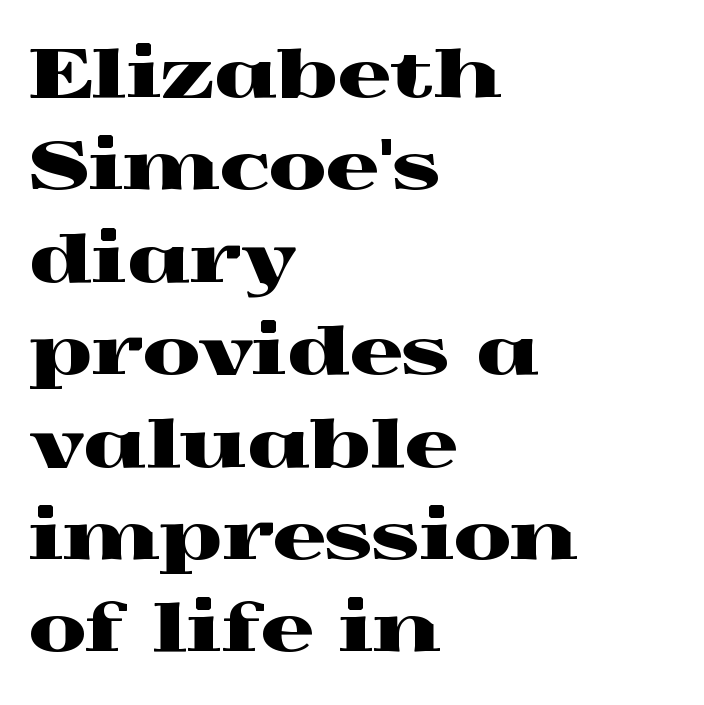
The image shows 66 px wide serif type, upright; set left-aligned, normal line spacing (1.4x), normal letter spacing, not underlined; a medium x-height.
